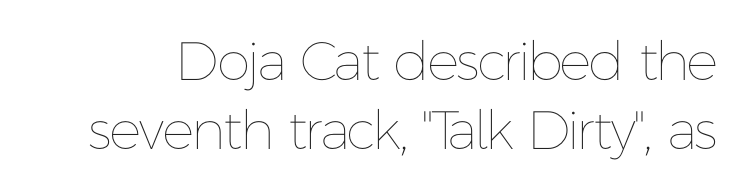
Nothing heavy about these letters — not bold at all. Honestly, the letter spacing is just normal — you wouldn't notice it. Is this a fixed-width face? No — the glyphs have proportional, varying widths. Clear beneath every line of the passage.
